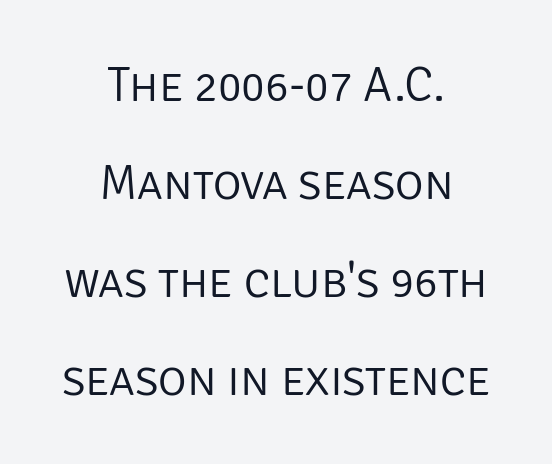
Q: Is the text bold? A: No.
Q: Is the text italic (slanted)? A: No, it is upright.
Q: Is the typeface a serif or a sans-serif typeface? A: Sans-serif.
Q: Is the text underlined? A: No.
Q: How is the paragraph aligned? A: Centered.
Q: Is the spacing between letters normal or unusually wide? A: Normal.
Q: Is the spacing between lines tight, normal or loose? A: Loose.
Q: Width (condensed, normal, or wide)? A: Normal.
Q: Stroke contrast? A: Low.
Q: x-height? A: Large.
Q: Monospaced? A: No.
